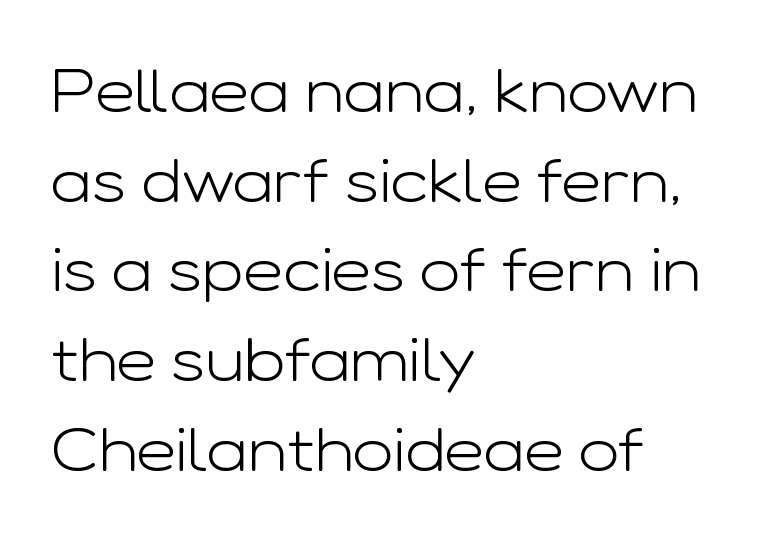
Anything drawn beneath the words? Only blank space. Layout note: lines flush left. You could not count columns in this text — the font is proportionally spaced. A typesetter would label this face a sans. A roman cut, with each character standing at attention.
